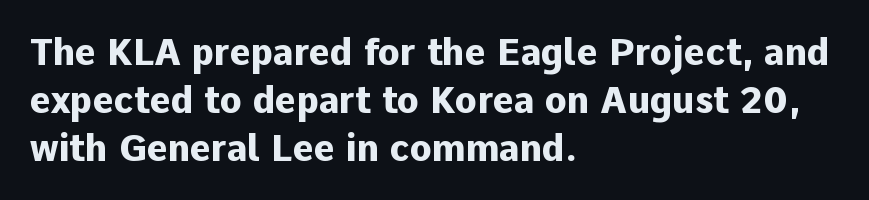
{"serif": "no", "italic": "no", "bold": "yes", "weight": "heavy", "width": "normal", "stroke_contrast": "low", "x_height": "medium", "monospaced": "no", "underline": "no", "align": "left", "line_spacing": "normal", "line_spacing_ratio": 1.33, "letter_spacing": "normal", "letter_spacing_em": 0.0, "glyph_px": 36}
